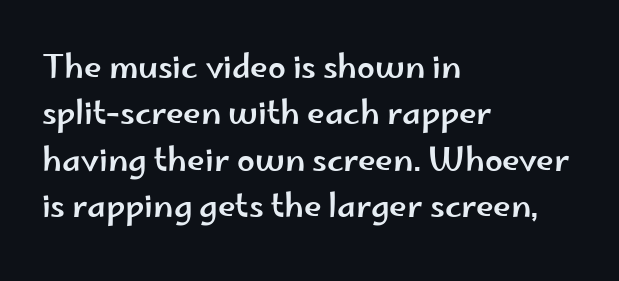
Q: Is the text italic (slanted)? A: No, it is upright.
Q: Is the typeface a serif or a sans-serif typeface? A: Sans-serif.
Q: Is the text underlined? A: No.
Q: How is the paragraph aligned? A: Left-aligned.
Q: Is the spacing between letters normal or unusually wide? A: Normal.
Q: Is the spacing between lines tight, normal or loose? A: Normal.
Q: Width (condensed, normal, or wide)? A: Wide.
Q: Stroke contrast? A: Low.
Q: x-height? A: Small.
Q: Monospaced? A: No.
